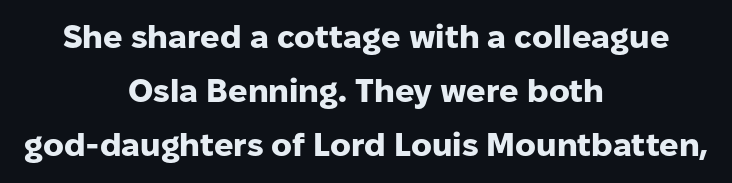
{"serif": "no", "italic": "no", "bold": "yes", "weight": "heavy", "width": "normal", "stroke_contrast": "low", "x_height": "medium", "monospaced": "no", "underline": "no", "align": "center", "line_spacing": "normal", "line_spacing_ratio": 1.69, "letter_spacing": "normal", "letter_spacing_em": 0.0, "glyph_px": 32}
